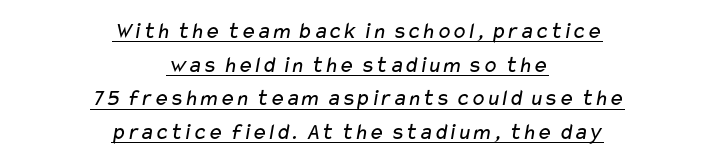
Baseline-to-baseline distance is the conventional proportion of letter height. Compared with undecorated copy, this sample adds a rule below the words. Each word holds together tightly as a unit, with standard inter-letter gaps. Every row of glyphs is offset so its center matches the block's center. The cut favours lightness, reaching ordinary text weight at its darkest.
